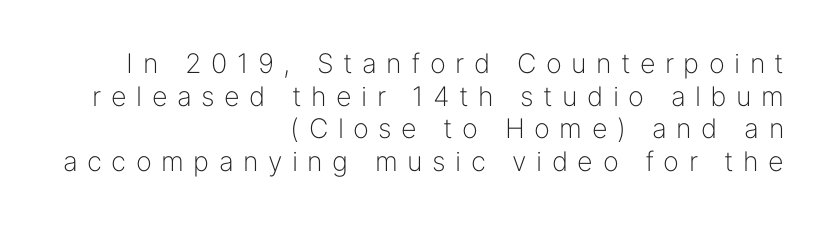
The string is rendered with underlining switched off. Compared with a typical body face, this is equally light or lighter still. Does the lettering tilt? It doesn't — this is upright. Is the letter spacing exaggerated? Yes — the characters are pushed far apart. Horizontal alignment here is rightward, an uncommon choice for prose.
